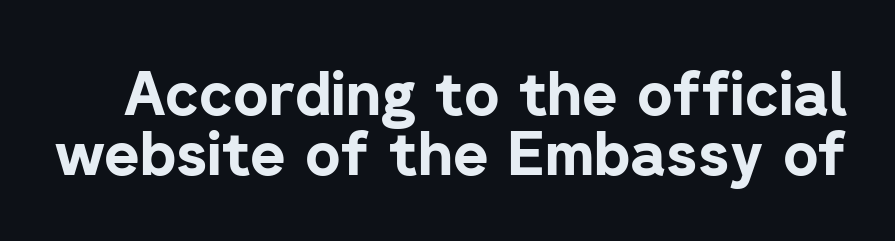
{"serif": "no", "italic": "no", "bold": "yes", "weight": "bold", "width": "normal", "stroke_contrast": "low", "x_height": "medium", "monospaced": "no", "underline": "no", "line_spacing": "tight", "line_spacing_ratio": 0.98, "letter_spacing": "normal", "letter_spacing_em": 0.0, "glyph_px": 61}
